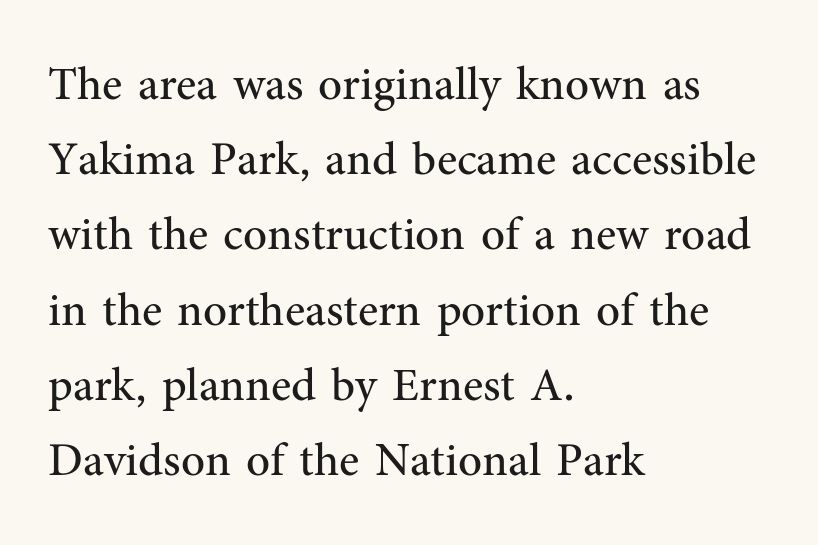
Unbolded letterforms with no extra heft. Interline gaps are of average width in this sample. Each line starts at the same left margin while the right side varies. The rendering uses natural spacing where letterforms have individual widths. This is the regular roman posture of the typeface. Default kerning and tracking; the words read as compact shapes.
